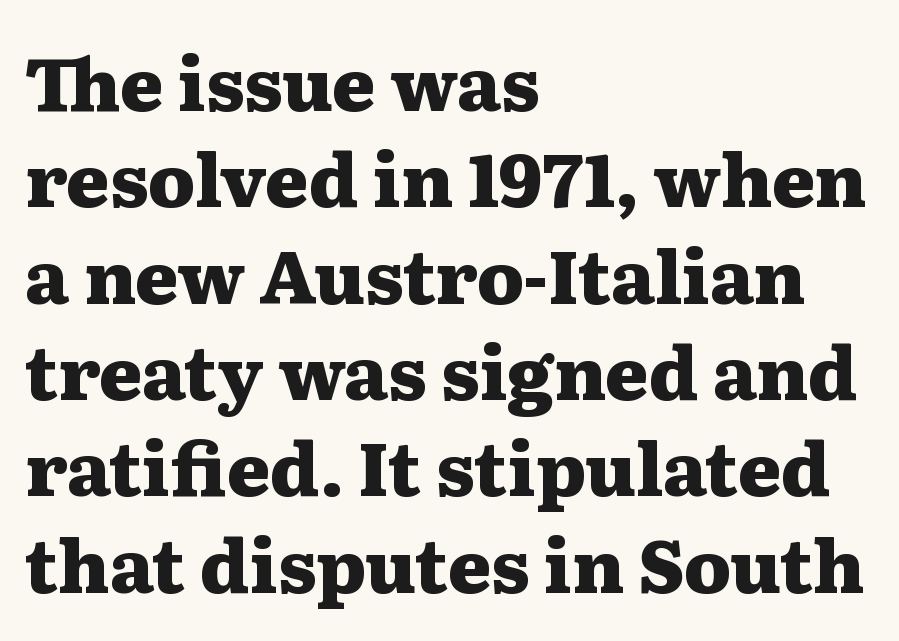
Q: Is the text bold? A: Yes.
Q: Is the text italic (slanted)? A: No, it is upright.
Q: Is the typeface a serif or a sans-serif typeface? A: Serif.
Q: Is the text underlined? A: No.
Q: How is the paragraph aligned? A: Left-aligned.
Q: Is the spacing between letters normal or unusually wide? A: Normal.
Q: Is the spacing between lines tight, normal or loose? A: Normal.
Q: Width (condensed, normal, or wide)? A: Wide.
Q: Stroke contrast? A: Medium.
Q: x-height? A: Medium.
Q: Monospaced? A: No.
